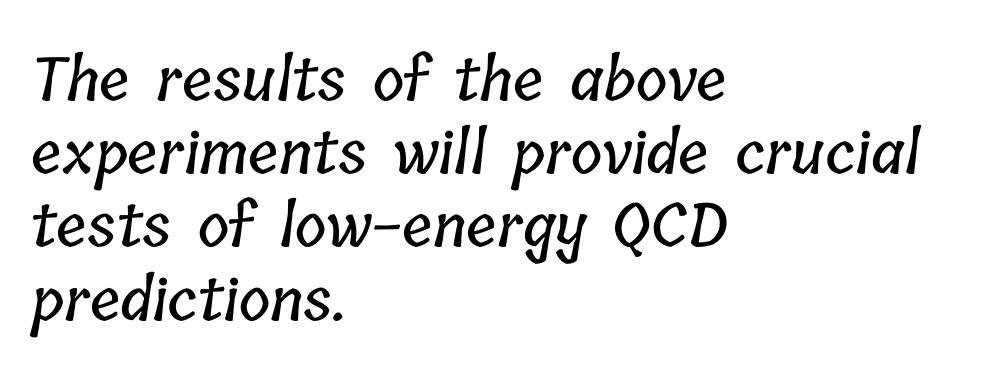
Q: Is the text underlined? A: No.
Q: How is the paragraph aligned? A: Left-aligned.
Q: Is the spacing between letters normal or unusually wide? A: Normal.
Q: Width (condensed, normal, or wide)? A: Condensed.
Q: Stroke contrast? A: Low.
Q: x-height? A: Medium.
Q: Monospaced? A: No.
